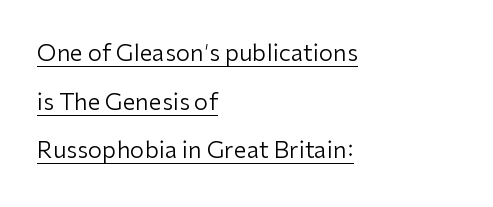
The image shows 23 px text type, upright; set left-aligned, loose line spacing (2.11x), normal letter spacing, underlined.
